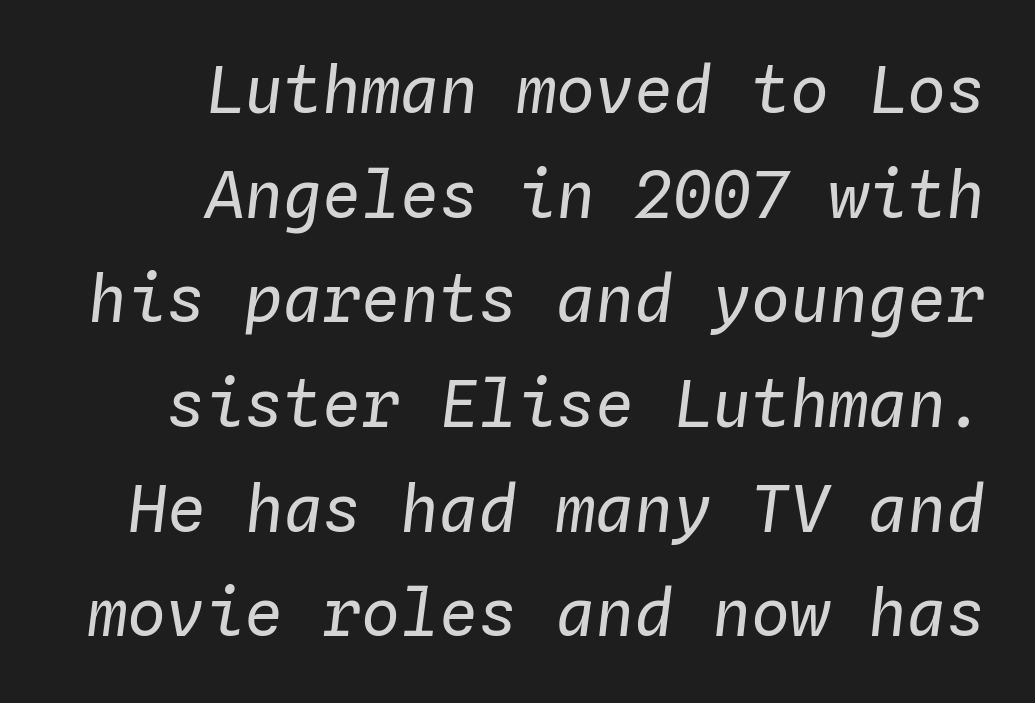
Q: Is the text bold? A: No.
Q: Is the text italic (slanted)? A: Yes, it leans right by about 4 degrees.
Q: Is the text underlined? A: No.
Q: How is the paragraph aligned? A: Right-aligned.
Q: Is the spacing between letters normal or unusually wide? A: Normal.
Q: Is the spacing between lines tight, normal or loose? A: Normal.
Q: Width (condensed, normal, or wide)? A: Normal.
Q: Stroke contrast? A: Low.
Q: x-height? A: Medium.
Q: Monospaced? A: Yes.
